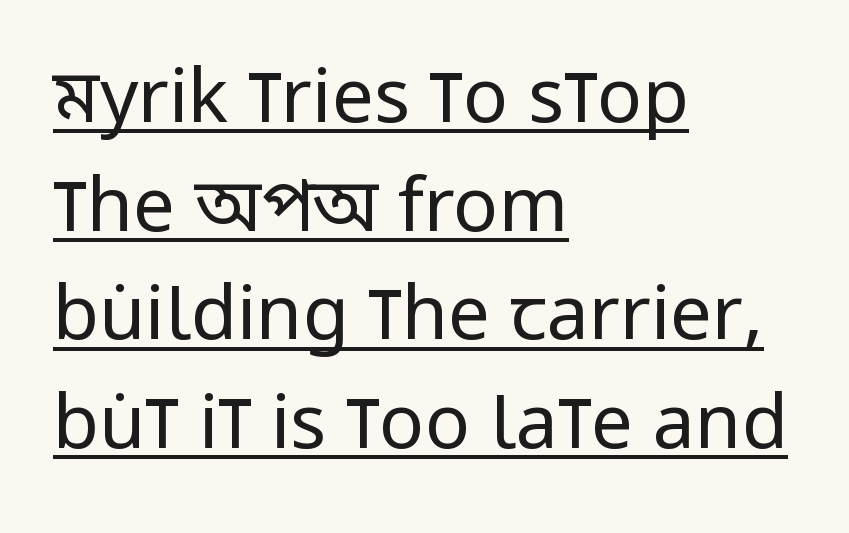
{"serif": "no", "italic": "no", "bold": "no", "weight": "regular", "width": "condensed", "stroke_contrast": "low", "x_height": "large", "monospaced": "no", "underline": "yes", "align": "left", "line_spacing": "normal", "line_spacing_ratio": 1.45, "letter_spacing": "normal", "letter_spacing_em": 0.0, "glyph_px": 75}
